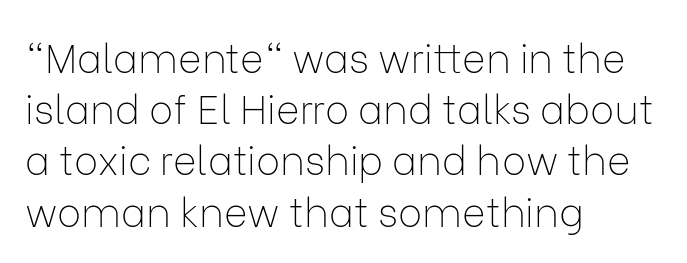
This is roman type, the default non-slanted kind. Short note: letters normally spaced. The compositor pushed each line to the left boundary. Rows of type keep a routine distance in the vertical direction. Vertical stems look standard width or narrower in stroke.
